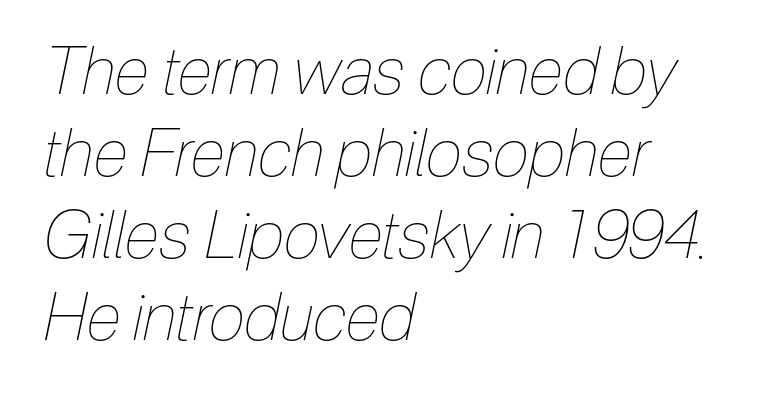
{"italic": "yes", "lean": "right", "slant_degrees": 12, "bold": "no", "weight": "thin", "width": "condensed", "stroke_contrast": "low", "x_height": "medium", "monospaced": "no", "underline": "no", "align": "left", "line_spacing_ratio": 1.24, "letter_spacing": "normal", "letter_spacing_em": 0.0, "glyph_px": 66}
